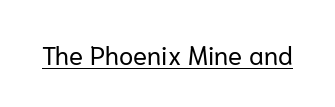
Short note: letters normally spaced. Is this a heavy cut? Hardly; it is regular or lighter. This sample uses an upright cut, with every glyph sitting square on the baseline. Is there an underline? Yes — a line sits under the letters.
